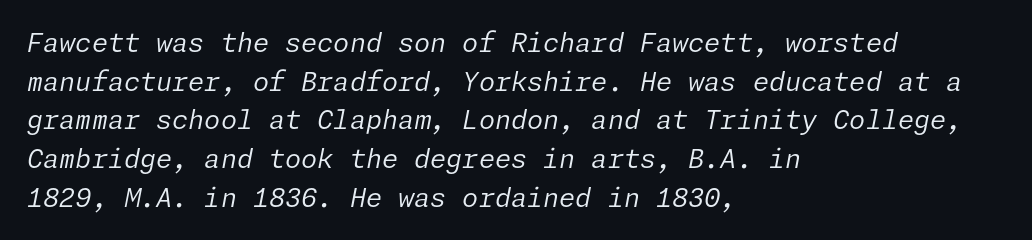
The image shows 26 px text type, italic (leaning right); set left-aligned, normal line spacing (1.49x), normal letter spacing, not underlined.
